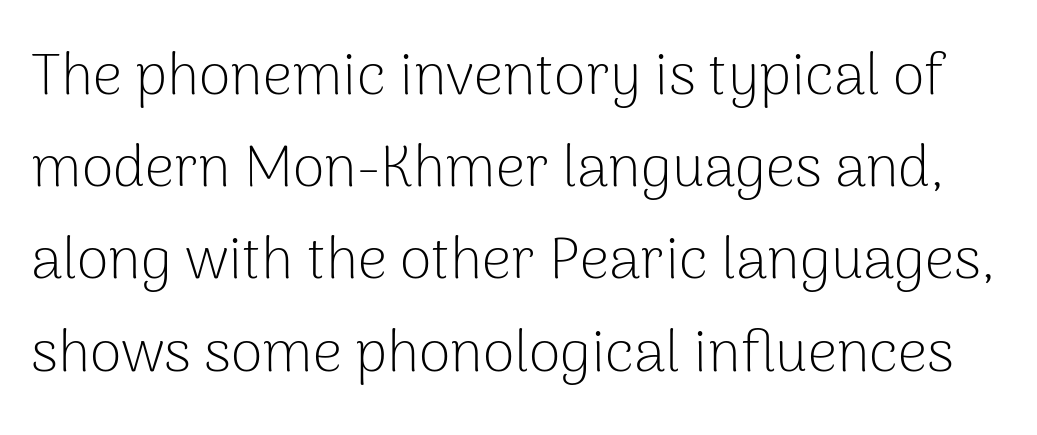
Q: Is the text bold? A: No.
Q: Is the text italic (slanted)? A: No, it is upright.
Q: Is the typeface a serif or a sans-serif typeface? A: Sans-serif.
Q: Is the text underlined? A: No.
Q: Is the spacing between letters normal or unusually wide? A: Normal.
Q: Is the spacing between lines tight, normal or loose? A: Normal.
Q: Width (condensed, normal, or wide)? A: Normal.
Q: Stroke contrast? A: Low.
Q: x-height? A: Medium.
Q: Monospaced? A: No.
